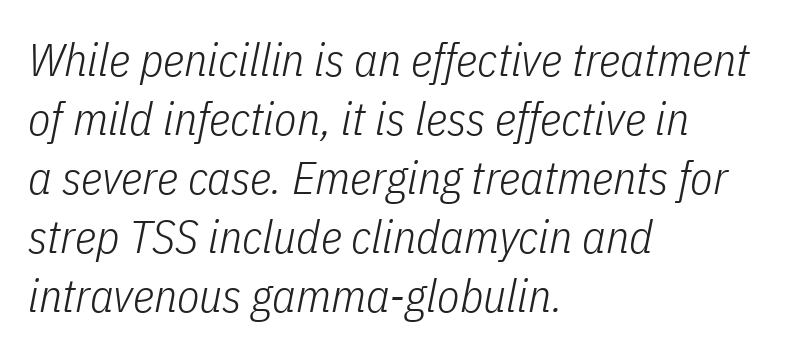
The image shows 46 px light, condensed type, italic (leaning right); set left-aligned, normal line spacing (1.28x), normal letter spacing, not underlined; low stroke contrast and a medium x-height.
